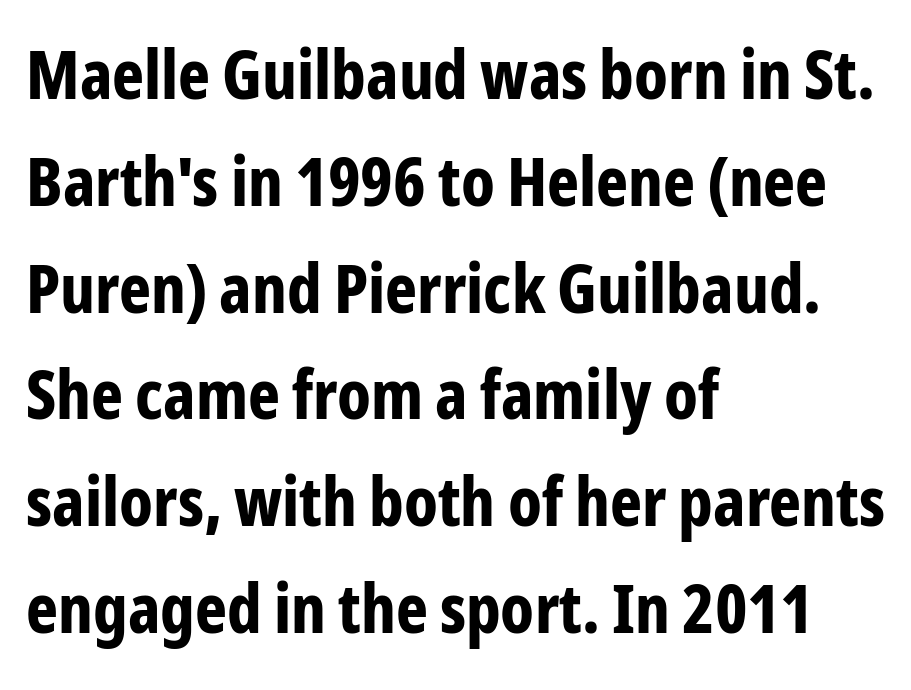
Quick note: interline space is typical. What weight is shown? A full bold with thick strokes. Typographically, this falls in the sans-serif category. Proportional: the letters do not fall into vertical columns. Typeset ragged right — the left edge is the straight one.
